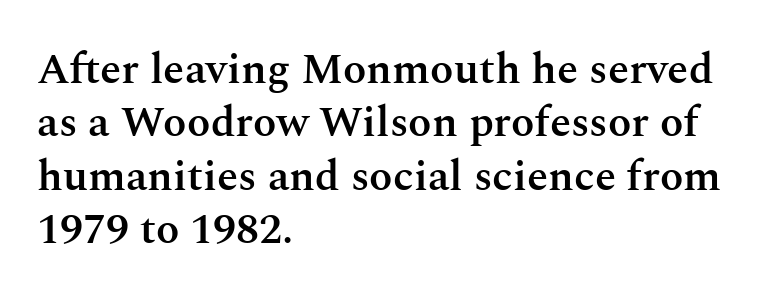
The rendering shows small feet on the letterforms — a serif design. Bold? Not quite — semibold, heavier than regular but stopping short. Decoration check: the copy has no underline. Left-aligned paragraph, ragged on the right.
